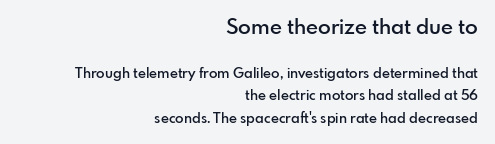
The image shows 21 px text type, upright; set right-aligned, normal line spacing (1.59x), normal letter spacing, not underlined; the first (top) block is 1.5x larger.
